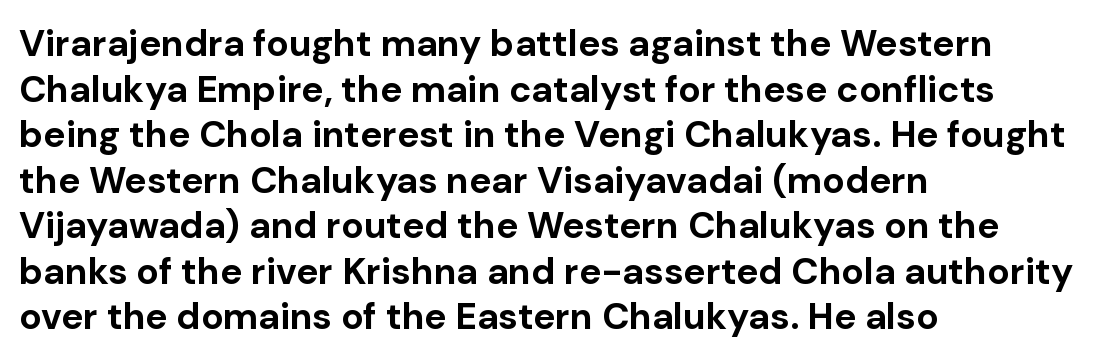
Q: Is the text bold? A: Yes.
Q: Is the text italic (slanted)? A: No, it is upright.
Q: Is the typeface a serif or a sans-serif typeface? A: Sans-serif.
Q: Is the text underlined? A: No.
Q: How is the paragraph aligned? A: Left-aligned.
Q: Is the spacing between letters normal or unusually wide? A: Normal.
Q: Width (condensed, normal, or wide)? A: Normal.
Q: Stroke contrast? A: Low.
Q: x-height? A: Medium.
Q: Monospaced? A: No.
